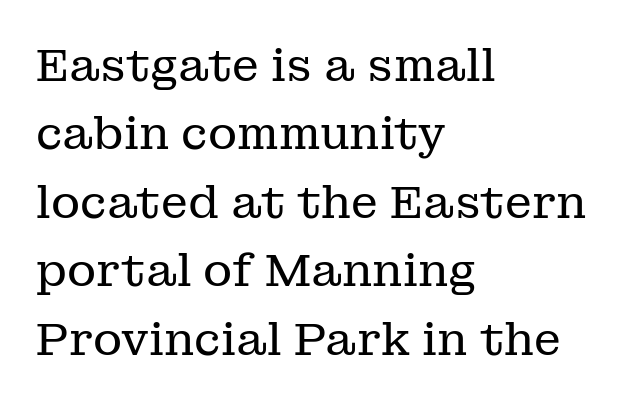
{"serif": "yes", "italic": "no", "bold": "no", "weight": "regular", "width": "normal", "stroke_contrast": "low", "x_height": "medium", "monospaced": "no", "underline": "no", "align": "left", "line_spacing": "normal", "line_spacing_ratio": 1.52, "letter_spacing": "normal", "letter_spacing_em": 0.0, "glyph_px": 45}
